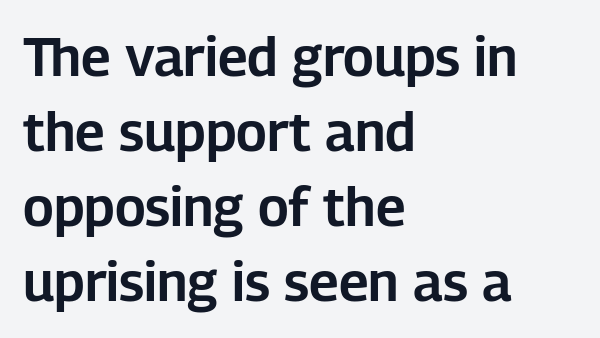
The face used here is rendered with its standard letterfit. The vertical gap from one line to the next is medium. Clear beneath every line of the passage. What kind of face is this? One without serifs — a sans. You can tell it's not italic because the verticals are truly vertical. In CSS terms this would be text-align: left.
